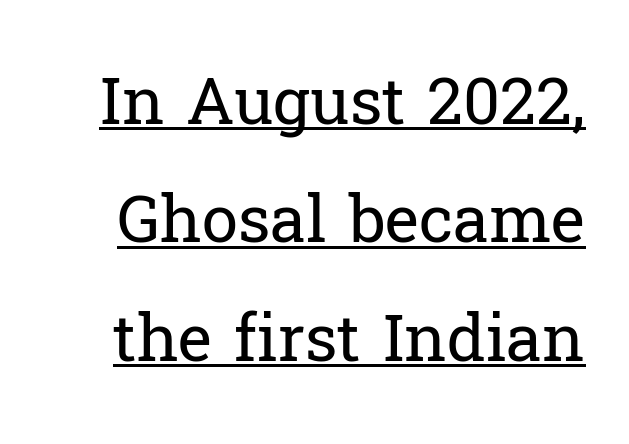
Q: Is the text bold? A: No.
Q: Is the text italic (slanted)? A: No, it is upright.
Q: Is the typeface a serif or a sans-serif typeface? A: Serif.
Q: Is the text underlined? A: Yes.
Q: Is the spacing between letters normal or unusually wide? A: Normal.
Q: Width (condensed, normal, or wide)? A: Normal.
Q: Stroke contrast? A: Low.
Q: x-height? A: Medium.
Q: Monospaced? A: No.
